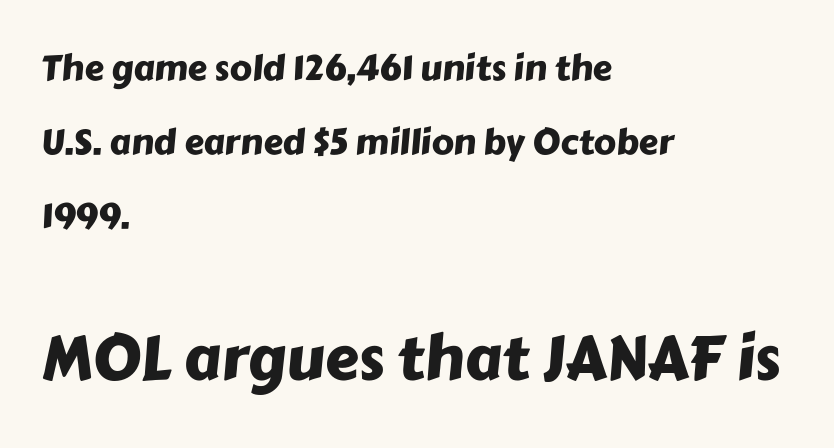
{"serif": "no", "width": "normal", "stroke_contrast": "low", "x_height": "medium", "monospaced": "no", "underline": "no", "align": "left", "line_spacing": "loose", "line_spacing_ratio": 2.11, "letter_spacing": "normal", "letter_spacing_em": 0.0, "larger_block": "second", "size_ratio": 1.74, "glyph_px": 61}
